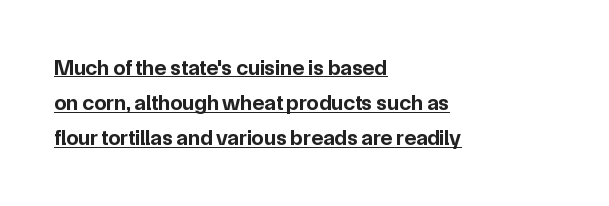
The image shows 22 px bold type, upright; set left-aligned, normal line spacing (1.6x), normal letter spacing, underlined.
